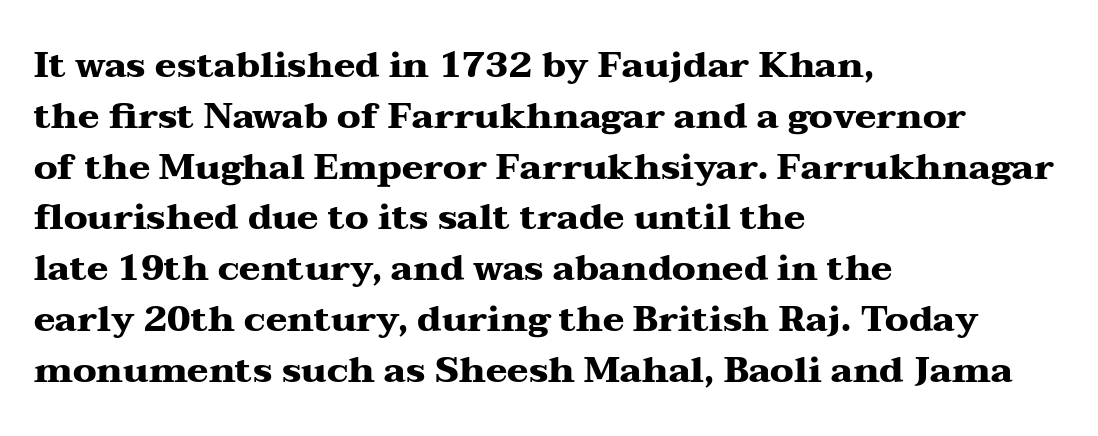
The image shows 36 px heavy, wide serif type, upright; set left-aligned, normal line spacing (1.41x), normal letter spacing, not underlined; medium stroke contrast and a medium x-height.
